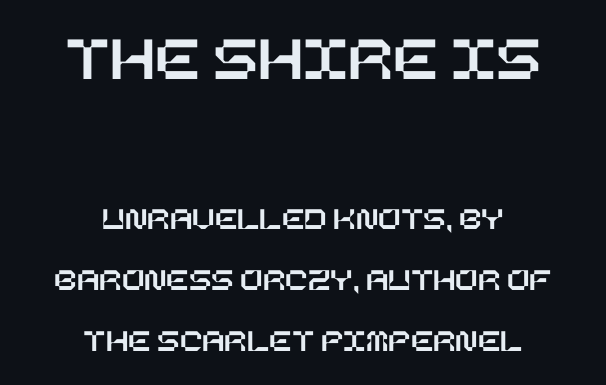
The space directly below the letters is spotless. Tracking value appears to be zero — textbook default spacing. This sample uses an upright cut, with every glyph sitting square on the baseline. Type size steps down from the first block to the second. Each line is balanced around a shared central axis.
